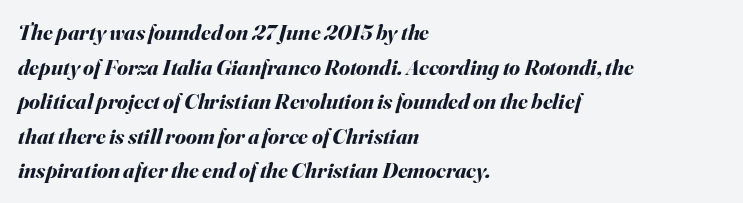
{"italic": "yes", "lean": "right", "slant_degrees": 16, "bold": "yes", "underline": "no", "align": "left", "line_spacing": "normal", "line_spacing_ratio": 1.57, "letter_spacing": "normal", "letter_spacing_em": 0.0, "glyph_px": 22}
